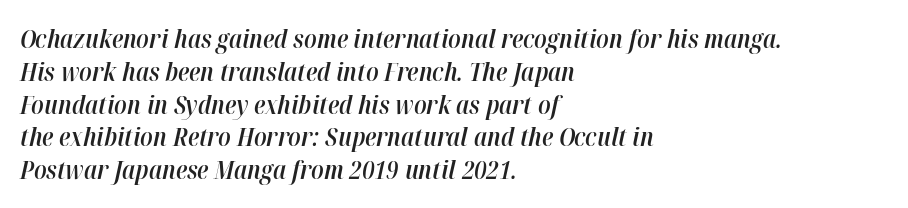
Casual observation: everything's shoved over to the left. Glyph-to-glyph distance matches everyday printed text. The characters look somewhat weighty, a semibold short of true bold. Normally led — the rows are evenly, conventionally spaced. Descender tails drop into unmarked territory. Tall strokes in this sample are angled rather than plumb.
